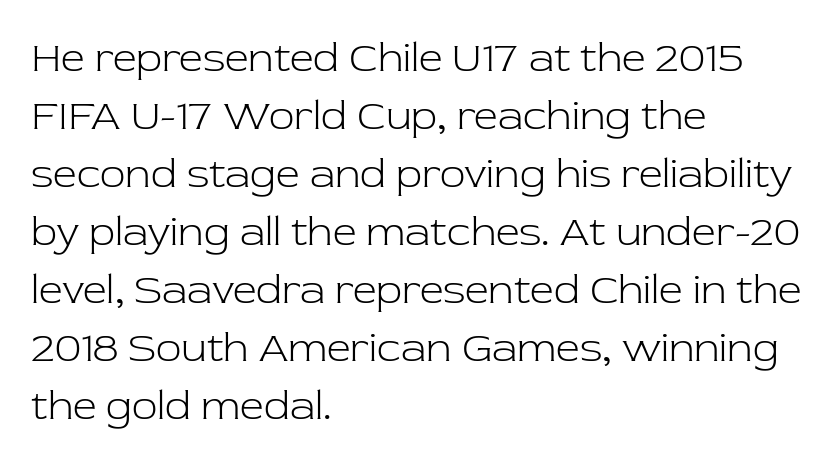
Q: Is the text bold? A: No.
Q: Is the text italic (slanted)? A: No, it is upright.
Q: Is the typeface a serif or a sans-serif typeface? A: Serif.
Q: Is the text underlined? A: No.
Q: How is the paragraph aligned? A: Left-aligned.
Q: Is the spacing between letters normal or unusually wide? A: Normal.
Q: Is the spacing between lines tight, normal or loose? A: Normal.
Q: Width (condensed, normal, or wide)? A: Normal.
Q: Stroke contrast? A: Low.
Q: x-height? A: Medium.
Q: Monospaced? A: No.
